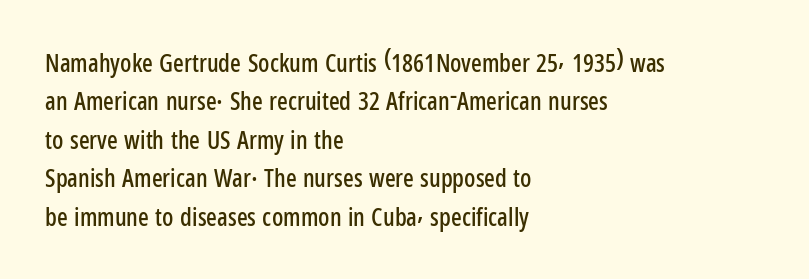
These lines stack with their left ends in a neat column. This is the regular roman posture of the typeface. Leading matches the norm, producing a regular column. No extra tracking has been applied to these lines. Type without underlining.
